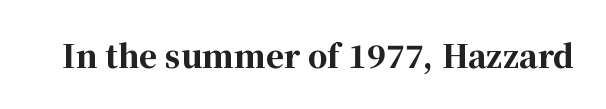
{"serif": "yes", "italic": "no", "bold": "yes", "weight": "bold", "width": "normal", "stroke_contrast": "high", "x_height": "medium", "monospaced": "no", "underline": "no", "letter_spacing": "normal", "letter_spacing_em": 0.0, "glyph_px": 31}
